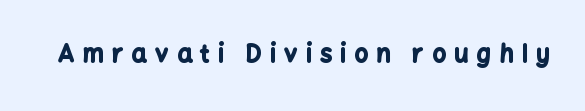
Q: Is the text bold? A: Yes.
Q: Is the text italic (slanted)? A: No, it is upright.
Q: Is the text underlined? A: No.
Q: Is the spacing between letters normal or unusually wide? A: Unusually wide.
